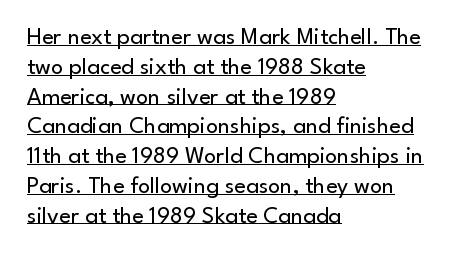
Q: Is the text bold? A: No.
Q: Is the text italic (slanted)? A: No, it is upright.
Q: Is the text underlined? A: Yes.
Q: How is the paragraph aligned? A: Left-aligned.
Q: Is the spacing between letters normal or unusually wide? A: Normal.
